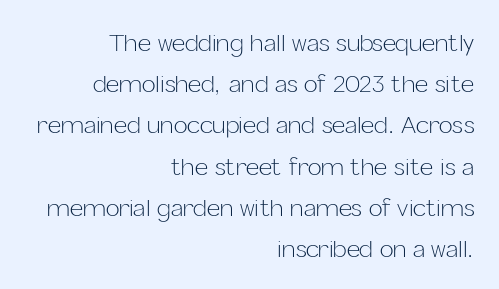
Q: Is the text bold? A: No.
Q: Is the text italic (slanted)? A: No, it is upright.
Q: Is the text underlined? A: No.
Q: How is the paragraph aligned? A: Right-aligned.
Q: Is the spacing between letters normal or unusually wide? A: Normal.
